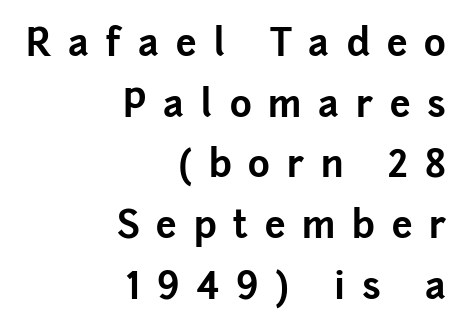
Spacing verdict: proportional, widths tailored to each character. Upright lettering throughout. The face used here is rendered with a markedly widened letterfit. What's the leading like? Ordinary, nothing unusual. Letterform terminals end flat and unadorned throughout the passage. A full-strength bold gives these letters their thick strokes.
